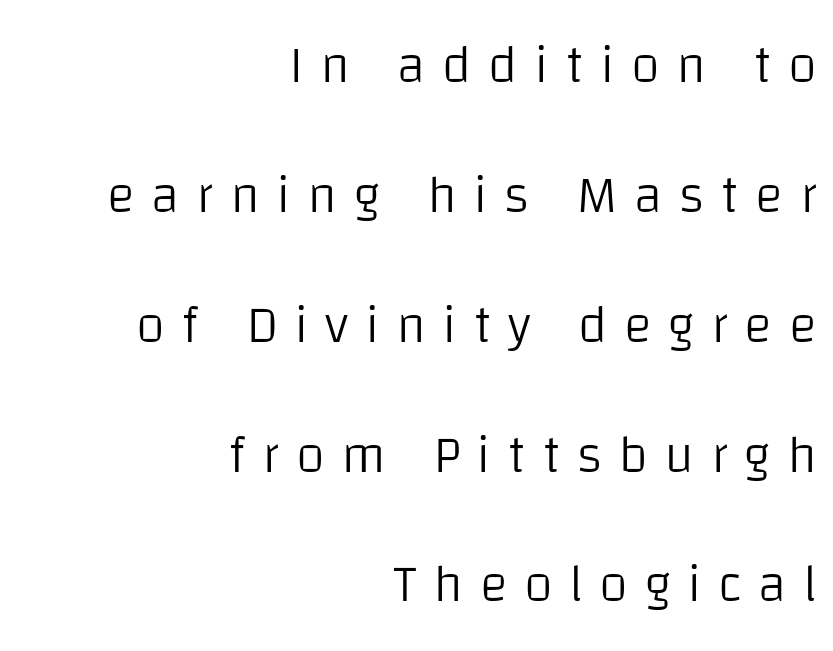
The image shows 53 px light sans-serif type, upright; set right-aligned, loose line spacing (2.45x), unusually wide letter spacing (+0.31 em), not underlined; low stroke contrast and a large x-height.
